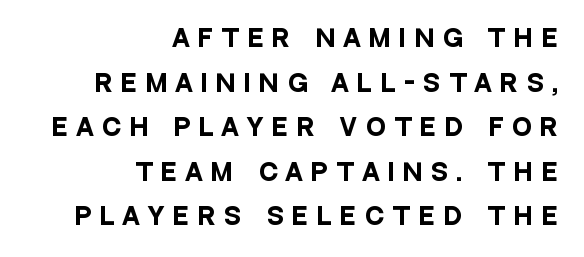
Q: Is the text bold? A: Yes.
Q: Is the text italic (slanted)? A: No, it is upright.
Q: Is the text underlined? A: No.
Q: How is the paragraph aligned? A: Right-aligned.
Q: Is the spacing between letters normal or unusually wide? A: Unusually wide.
Q: Is the spacing between lines tight, normal or loose? A: Loose.
